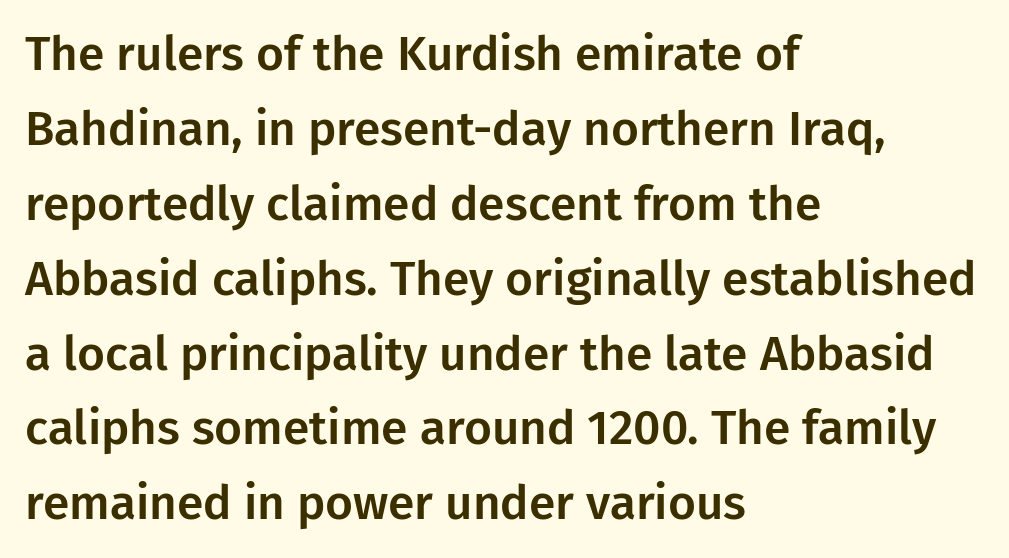
No italicization has been applied; the sample stays upright. This sample is left-justified, so line endings fall wherever the words run out. Leading matches the norm, producing a regular column. Tracking value appears to be zero — textbook default spacing.
